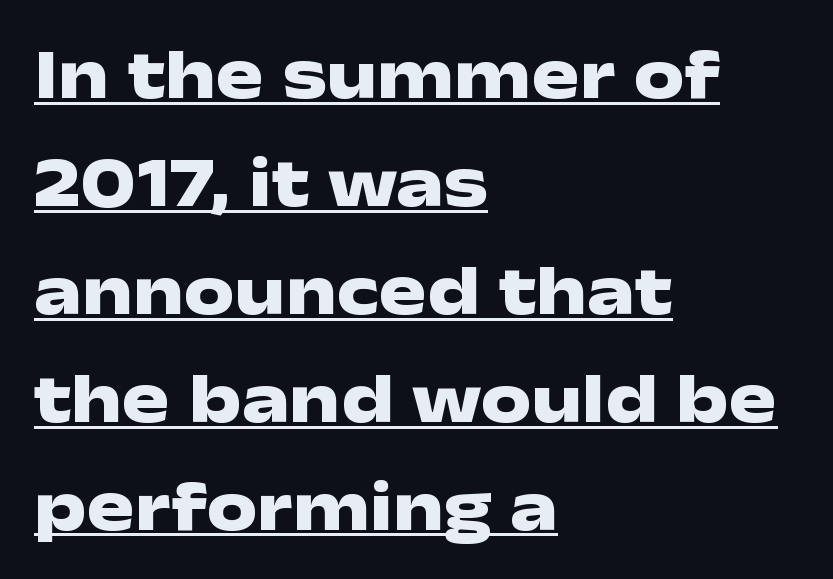
The image shows 71 px heavy, wide sans-serif type, upright; set left-aligned, normal line spacing (1.52x), normal letter spacing, underlined; low stroke contrast and a medium x-height.
